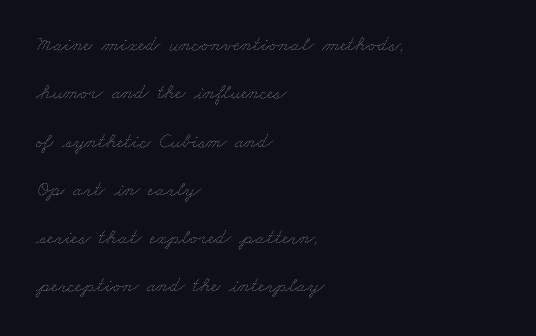
Q: Is the text bold? A: No.
Q: Is the text underlined? A: No.
Q: How is the paragraph aligned? A: Left-aligned.
Q: Is the spacing between letters normal or unusually wide? A: Normal.
Q: Is the spacing between lines tight, normal or loose? A: Loose.
